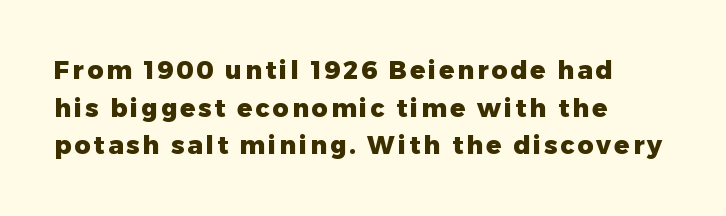
{"italic": "no", "bold": "yes", "underline": "no", "align": "left", "line_spacing": "normal", "line_spacing_ratio": 1.51, "glyph_px": 25}
